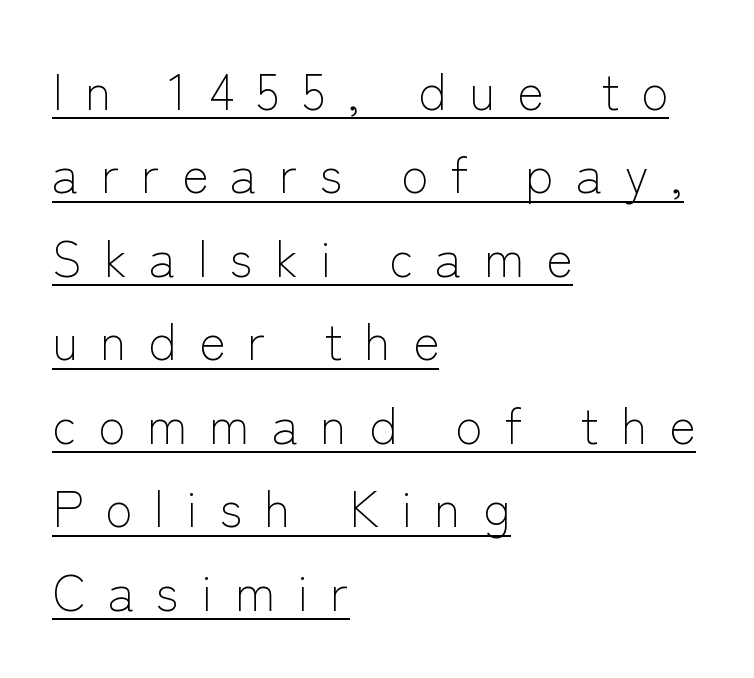
{"serif": "no", "italic": "no", "bold": "no", "weight": "light", "width": "normal", "stroke_contrast": "low", "x_height": "medium", "monospaced": "no", "underline": "yes", "align": "left", "line_spacing": "normal", "line_spacing_ratio": 1.67, "letter_spacing": "wide", "letter_spacing_em": 0.44, "glyph_px": 50}
